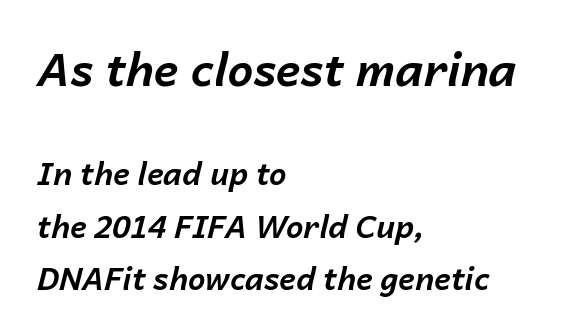
Horizontal alignment here is leftward, the default for most running prose. Standard letterfit; no display-style spreading of the glyphs. Normally led — the rows are evenly, conventionally spaced. Note the varied advance widths — an 'i' is clearly narrower than an 'm'. The first block has been scaled up relative to the second. The whole block is typeset with a tilt.
